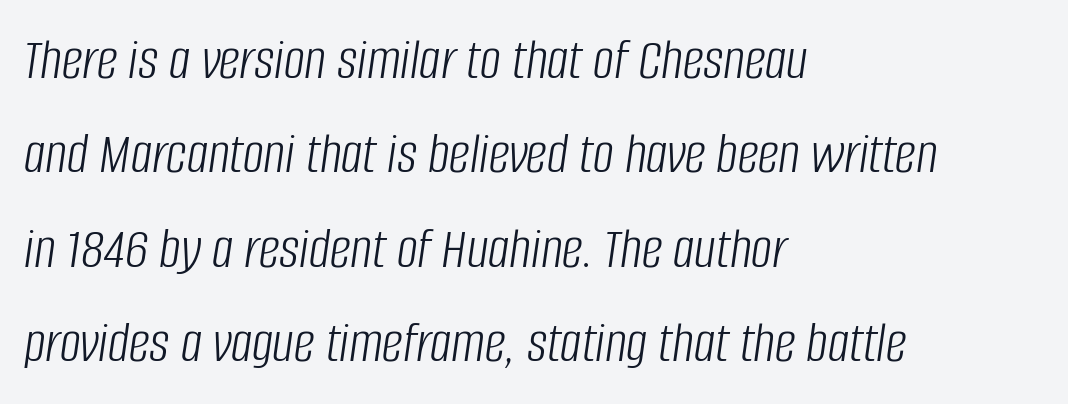
Rule under the text: the space is simply empty. The rendering uses a moderate line-height, typical for paragraphs. The passage shown is typed in a proportional face where columns would drift. Alignment: flush left. The axis of the letterforms is tilted away from vertical. Letter spacing: default.
